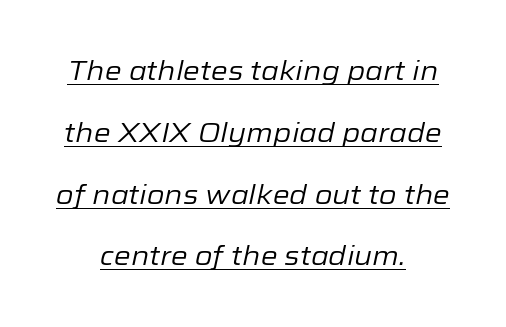
Q: Is the text bold? A: No.
Q: Is the text italic (slanted)? A: Yes, it leans right by about 12 degrees.
Q: Is the text underlined? A: Yes.
Q: How is the paragraph aligned? A: Centered.
Q: Is the spacing between letters normal or unusually wide? A: Normal.
Q: Is the spacing between lines tight, normal or loose? A: Loose.
